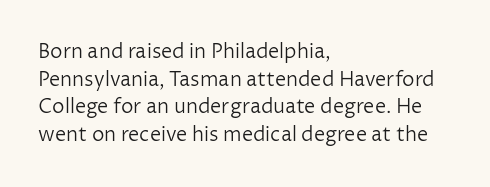
{"italic": "no", "bold": "no", "underline": "no", "align": "left", "line_spacing": "normal", "line_spacing_ratio": 1.38, "letter_spacing": "normal", "letter_spacing_em": 0.0, "glyph_px": 20}
